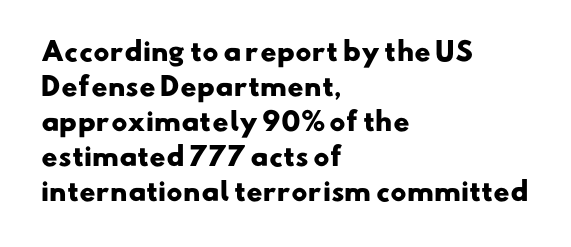
{"bold": "yes", "underline": "no", "align": "left", "line_spacing": "normal", "line_spacing_ratio": 1.4, "letter_spacing": "normal", "letter_spacing_em": 0.0, "glyph_px": 25}
